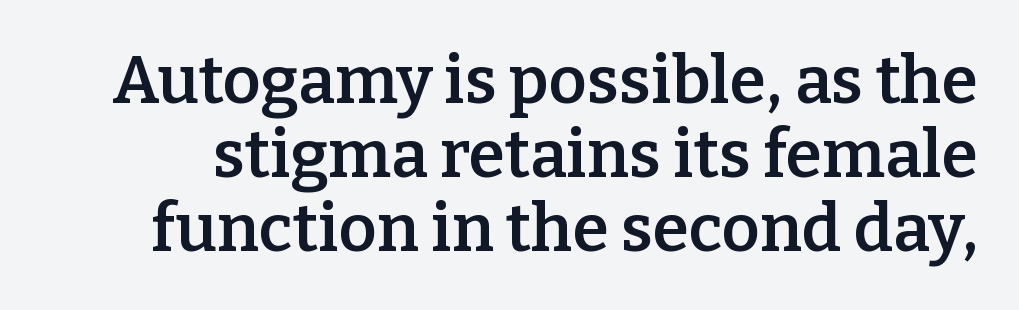
{"serif": "yes", "italic": "no", "bold": "semi", "weight": "semibold", "width": "normal", "stroke_contrast": "low", "x_height": "medium", "monospaced": "no", "underline": "no", "line_spacing": "tight", "line_spacing_ratio": 1.12, "letter_spacing": "normal", "letter_spacing_em": 0.0, "glyph_px": 66}
